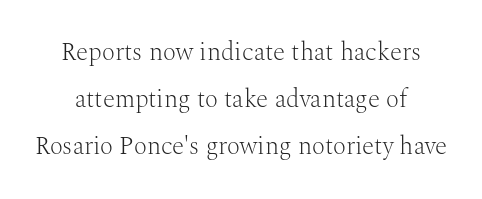
Just letters on the line, the space beneath them empty. A quiet, ordinary-to-light weight characterises the typeface. Every character sits straight up, as roman type does. You could call the tracking neutral — neither tight nor loose. Which margin do the lines hug? Neither — every line sits in the middle.
